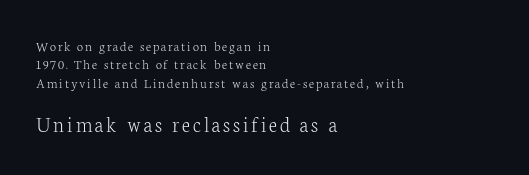
Q: Is the text bold? A: No.
Q: Is the text italic (slanted)? A: No, it is upright.
Q: Is the text underlined? A: No.
Q: How is the paragraph aligned? A: Left-aligned.
Q: Is the spacing between lines tight, normal or loose? A: Normal.
Q: Which block of text is set in a larger size, the first (top) or the second (bottom)? A: The second (bottom) one.
